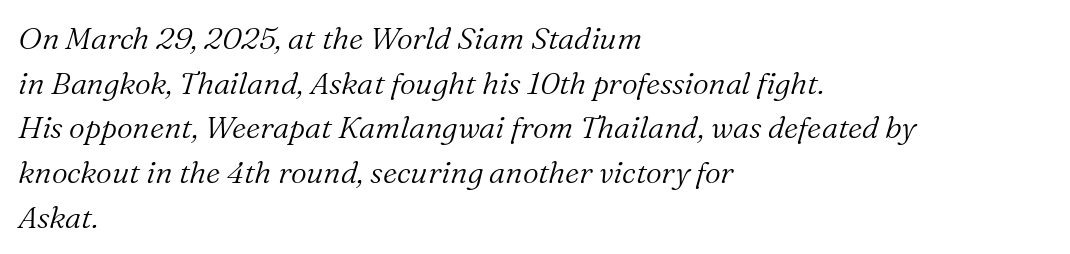
Q: Is the text bold? A: No.
Q: Is the text italic (slanted)? A: Yes, it leans right by about 16 degrees.
Q: Is the typeface a serif or a sans-serif typeface? A: Serif.
Q: Is the text underlined? A: No.
Q: How is the paragraph aligned? A: Left-aligned.
Q: Is the spacing between letters normal or unusually wide? A: Normal.
Q: Is the spacing between lines tight, normal or loose? A: Normal.
Q: Width (condensed, normal, or wide)? A: Normal.
Q: Stroke contrast? A: Medium.
Q: x-height? A: Medium.
Q: Monospaced? A: No.
